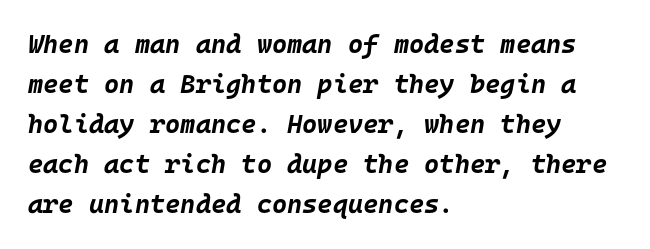
Words appear dense and cohesive because spacing is normal. The rendering anchors every line to the left-hand side. I'd describe the lettering as bold — thick and assertive. Looking at the ascenders, they clearly lean.
